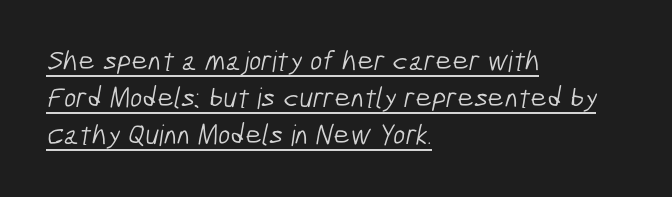
This sample keeps an unexceptional amount of space between lines. Compared with undecorated copy, this sample adds a rule below the words. The typeface has the unassuming heft of standard copy or less. The setting favours the left margin, as ordinary paragraphs usually do.
